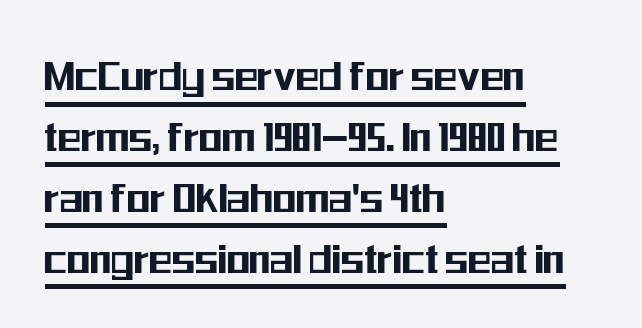
{"serif": "no", "italic": "no", "width": "condensed", "stroke_contrast": "medium", "x_height": "medium", "monospaced": "no", "underline": "yes", "align": "left", "line_spacing": "normal", "line_spacing_ratio": 1.27, "letter_spacing": "normal", "letter_spacing_em": 0.0, "glyph_px": 48}
